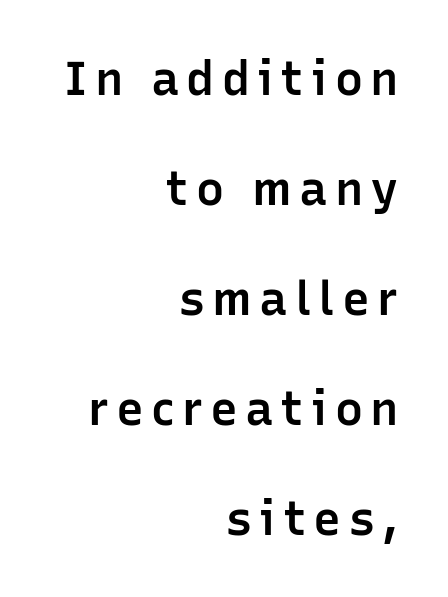
The image shows 47 px semibold sans-serif type, upright; set right-aligned, loose line spacing (2.34x), not underlined; low stroke contrast and a medium x-height.
